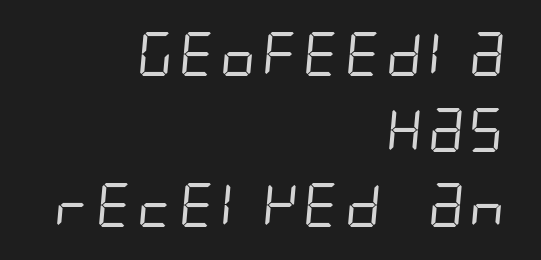
The designer went with a sans here, leaving each stem footless. Glyph-to-glyph distance matches everyday printed text. The strokes carry an ordinary text weight at most. Any mark beneath the type? The region is blank.
